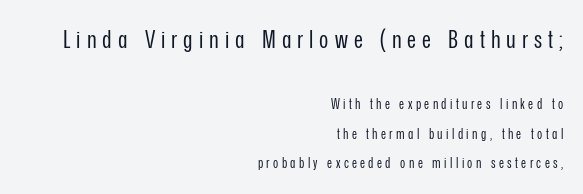
What's the leading like? Stretched, with rows far apart. This rendering uses right alignment, leaving the left contour irregular. Someone cranked the tracking dial way up on this one. The letters look calm and open, with moderate or lighter stems. Honestly, there is no underline to notice here at all.
